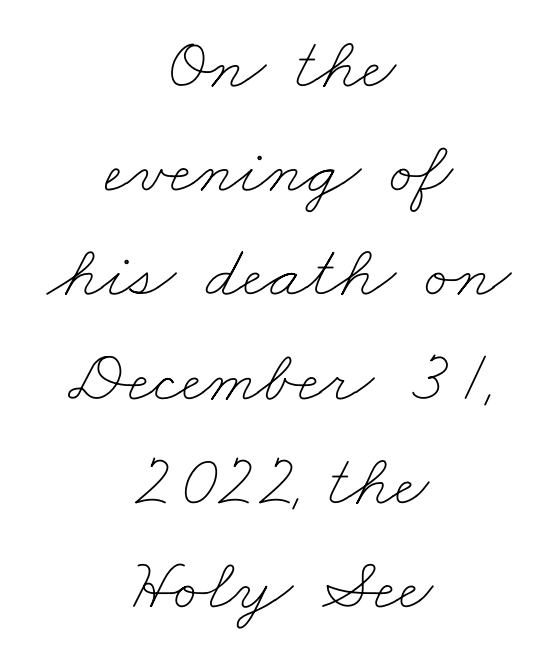
{"bold": "no", "weight": "thin", "width": "wide", "stroke_contrast": "low", "x_height": "small", "monospaced": "no", "underline": "no", "align": "center", "line_spacing": "normal", "line_spacing_ratio": 1.39, "letter_spacing": "normal", "letter_spacing_em": 0.0, "glyph_px": 75}
